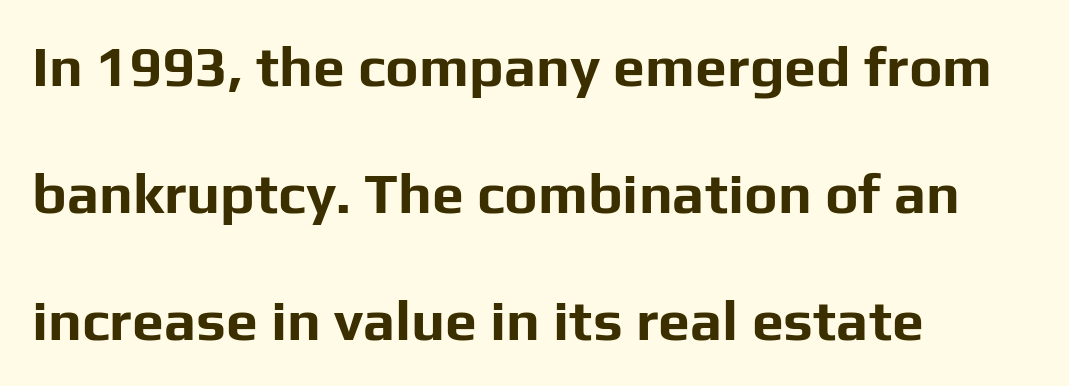
Q: Is the text bold? A: Yes.
Q: Is the text italic (slanted)? A: No, it is upright.
Q: Is the typeface a serif or a sans-serif typeface? A: Sans-serif.
Q: Is the text underlined? A: No.
Q: How is the paragraph aligned? A: Left-aligned.
Q: Is the spacing between letters normal or unusually wide? A: Normal.
Q: Is the spacing between lines tight, normal or loose? A: Loose.
Q: Width (condensed, normal, or wide)? A: Normal.
Q: Stroke contrast? A: Low.
Q: x-height? A: Medium.
Q: Monospaced? A: No.
